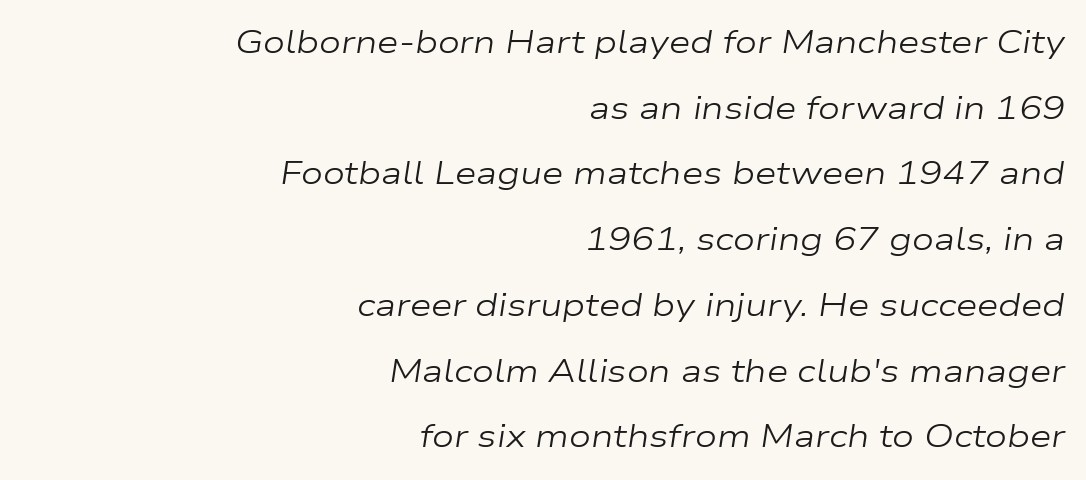
Q: Is the text bold? A: No.
Q: Is the text italic (slanted)? A: Yes, it leans right by about 9 degrees.
Q: Is the text underlined? A: No.
Q: How is the paragraph aligned? A: Right-aligned.
Q: Is the spacing between letters normal or unusually wide? A: Normal.
Q: Is the spacing between lines tight, normal or loose? A: Loose.
Q: Width (condensed, normal, or wide)? A: Wide.
Q: Stroke contrast? A: Low.
Q: x-height? A: Medium.
Q: Monospaced? A: No.
